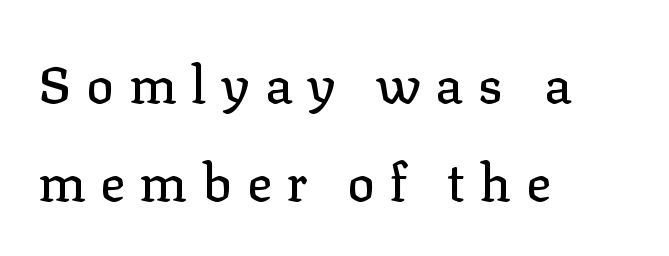
Q: Is the text italic (slanted)? A: No, it is upright.
Q: Is the typeface a serif or a sans-serif typeface? A: Serif.
Q: Is the text underlined? A: No.
Q: How is the paragraph aligned? A: Left-aligned.
Q: Is the spacing between letters normal or unusually wide? A: Unusually wide.
Q: Width (condensed, normal, or wide)? A: Normal.
Q: Stroke contrast? A: Low.
Q: x-height? A: Medium.
Q: Monospaced? A: No.
